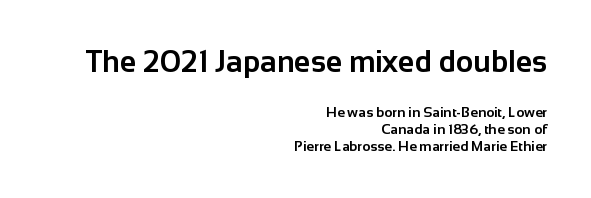
{"serif": "no", "italic": "no", "bold": "yes", "weight": "bold", "width": "normal", "stroke_contrast": "low", "x_height": "medium", "monospaced": "no", "underline": "no", "align": "right", "line_spacing_ratio": 1.2, "letter_spacing": "normal", "letter_spacing_em": 0.0, "larger_block": "first", "size_ratio": 2.14, "glyph_px": 30}
